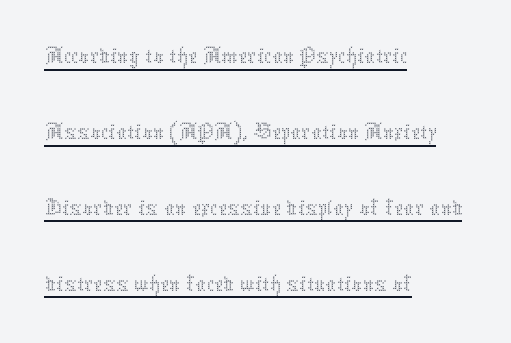
{"italic": "no", "bold": "no", "weight": "thin", "width": "normal", "stroke_contrast": "medium", "x_height": "medium", "monospaced": "no", "underline": "yes", "align": "left", "line_spacing": "normal", "line_spacing_ratio": 1.46, "letter_spacing": "normal", "letter_spacing_em": 0.0, "glyph_px": 52}
